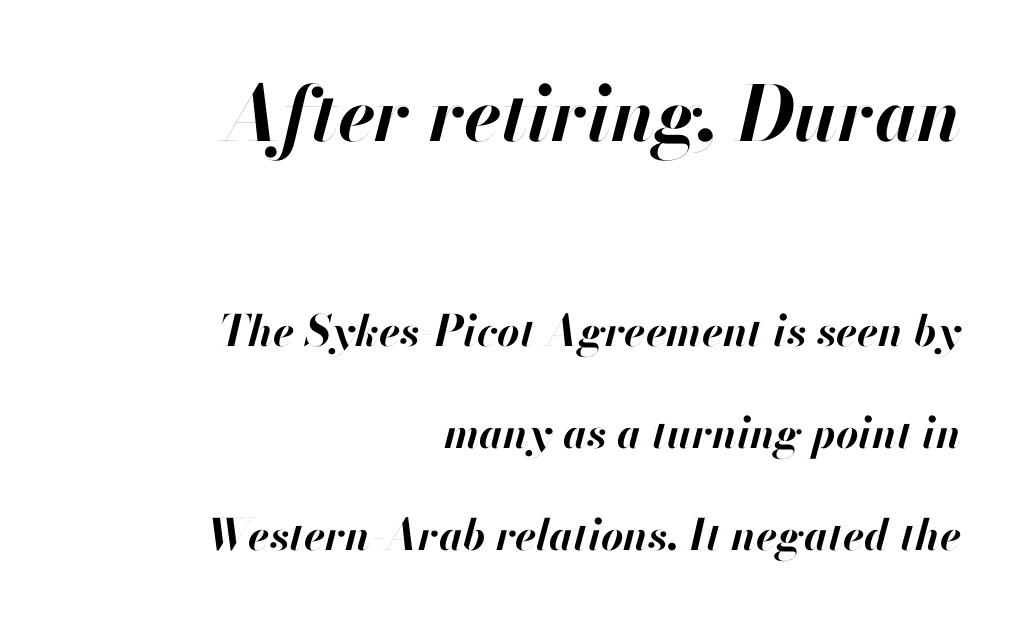
Bare-footed words on every line. Type size steps down from the first block to the second. Right-aligned paragraph, ragged on the left. Is there much room between lines? Yes — plenty of vertical air separates them. You could not count columns in this text — the font is proportionally spaced. Bold? Absolutely — the strokes are thick and heavy.
